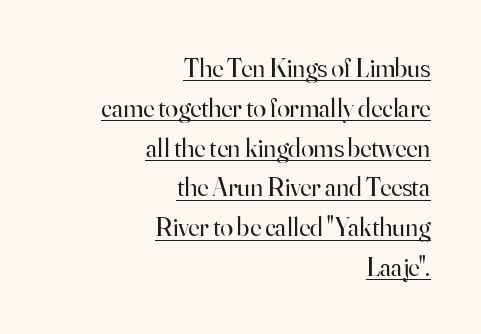
{"italic": "no", "bold": "no", "underline": "yes", "align": "right", "line_spacing": "normal", "line_spacing_ratio": 1.53, "letter_spacing": "normal", "letter_spacing_em": 0.0, "glyph_px": 26}
